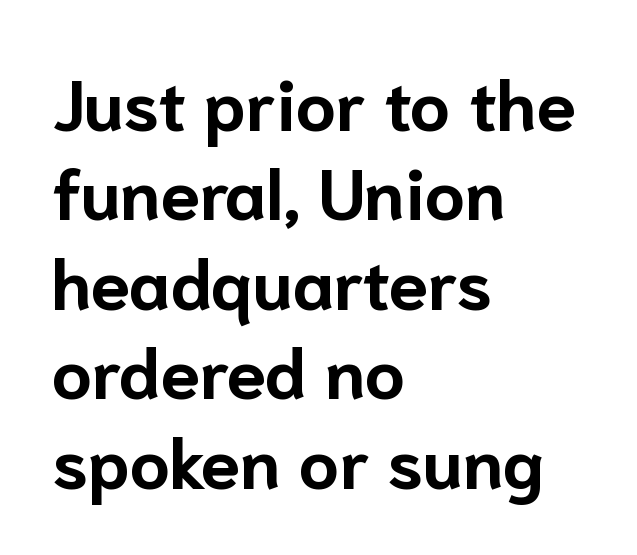
The image shows 71 px bold sans-serif type, upright; set left-aligned, normal line spacing (1.26x), normal letter spacing, not underlined; low stroke contrast and a medium x-height.
